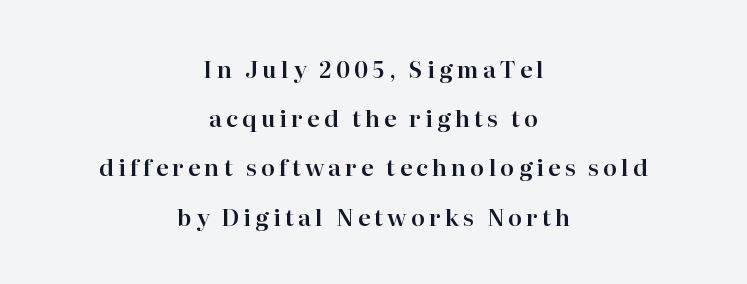
Q: Is the text italic (slanted)? A: No, it is upright.
Q: Is the text underlined? A: No.
Q: How is the paragraph aligned? A: Centered.
Q: Is the spacing between lines tight, normal or loose? A: Loose.
